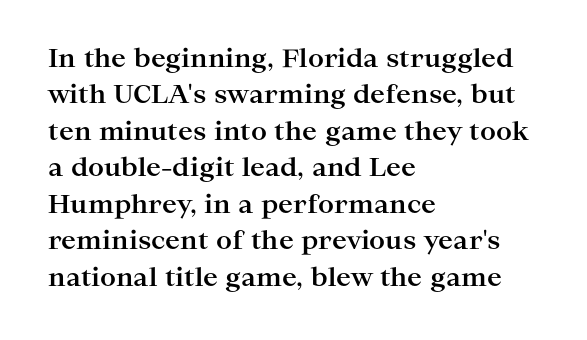
{"italic": "no", "bold": "yes", "underline": "no", "align": "left", "line_spacing": "normal", "line_spacing_ratio": 1.46, "letter_spacing": "normal", "letter_spacing_em": 0.0, "glyph_px": 25}
